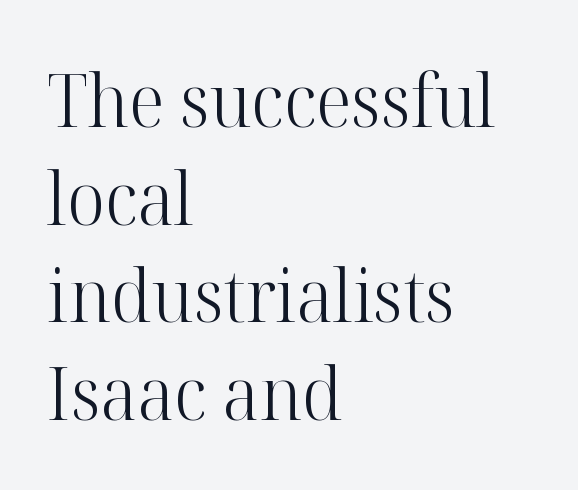
Q: Is the text bold? A: No.
Q: Is the text italic (slanted)? A: No, it is upright.
Q: Is the typeface a serif or a sans-serif typeface? A: Serif.
Q: Is the text underlined? A: No.
Q: How is the paragraph aligned? A: Left-aligned.
Q: Is the spacing between letters normal or unusually wide? A: Normal.
Q: Is the spacing between lines tight, normal or loose? A: Normal.
Q: Width (condensed, normal, or wide)? A: Normal.
Q: Stroke contrast? A: High.
Q: x-height? A: Medium.
Q: Monospaced? A: No.
